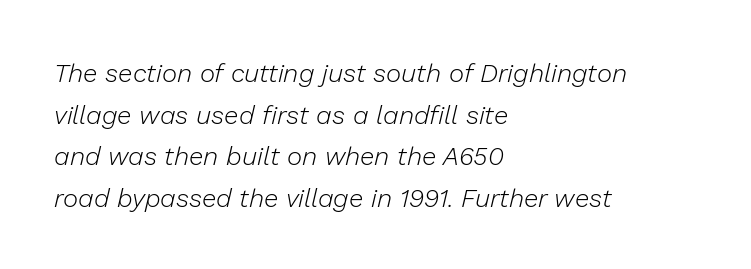
Q: Is the text bold? A: No.
Q: Is the text italic (slanted)? A: Yes, it leans right by about 13 degrees.
Q: Is the text underlined? A: No.
Q: How is the paragraph aligned? A: Left-aligned.
Q: Is the spacing between letters normal or unusually wide? A: Normal.
Q: Is the spacing between lines tight, normal or loose? A: Normal.
